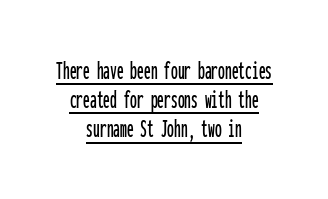
Q: Is the text italic (slanted)? A: No, it is upright.
Q: Is the text underlined? A: Yes.
Q: How is the paragraph aligned? A: Centered.
Q: Is the spacing between letters normal or unusually wide? A: Normal.
Q: Is the spacing between lines tight, normal or loose? A: Tight.
